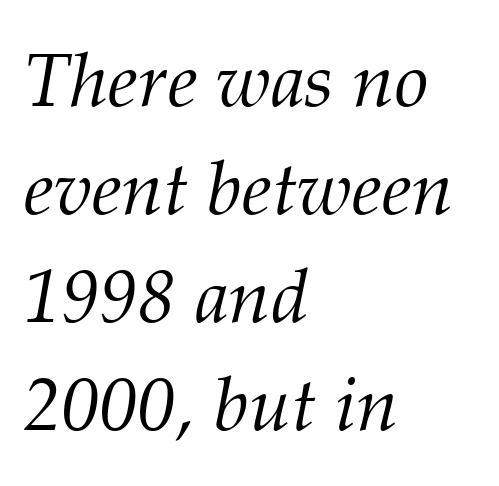
Q: Is the text bold? A: No.
Q: Is the text italic (slanted)? A: Yes, it leans right by about 12 degrees.
Q: Is the typeface a serif or a sans-serif typeface? A: Serif.
Q: Is the text underlined? A: No.
Q: How is the paragraph aligned? A: Left-aligned.
Q: Is the spacing between letters normal or unusually wide? A: Normal.
Q: Is the spacing between lines tight, normal or loose? A: Normal.
Q: Width (condensed, normal, or wide)? A: Normal.
Q: Stroke contrast? A: Medium.
Q: x-height? A: Medium.
Q: Monospaced? A: No.
